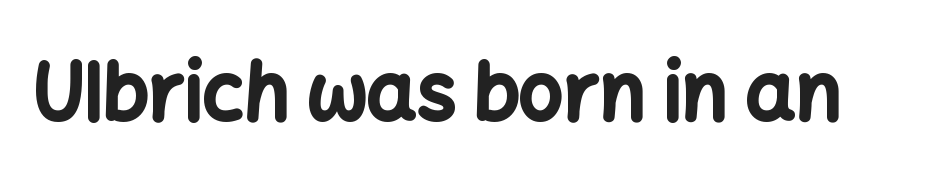
{"serif": "no", "italic": "no", "bold": "yes", "weight": "bold", "width": "normal", "stroke_contrast": "low", "x_height": "medium", "monospaced": "no", "underline": "no", "letter_spacing": "normal", "letter_spacing_em": 0.0, "glyph_px": 78}
